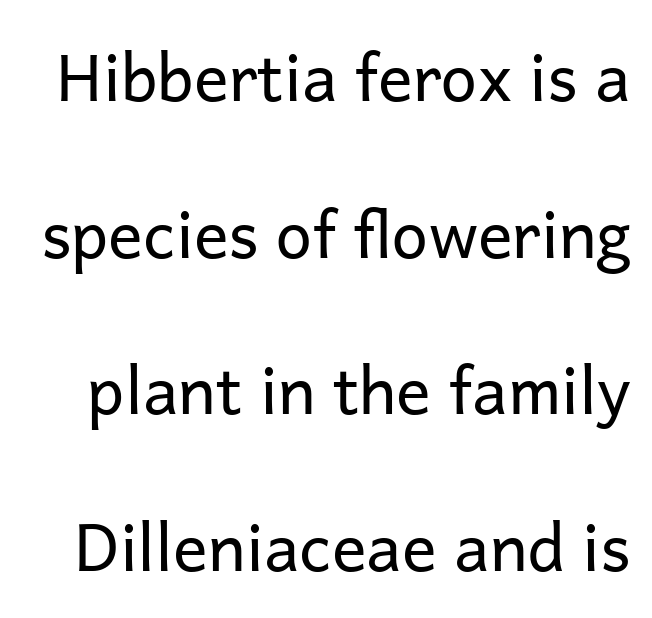
{"serif": "no", "italic": "no", "bold": "no", "weight": "regular", "width": "normal", "stroke_contrast": "low", "x_height": "medium", "monospaced": "no", "underline": "no", "line_spacing": "loose", "line_spacing_ratio": 2.41, "letter_spacing": "normal", "letter_spacing_em": 0.0, "glyph_px": 65}
